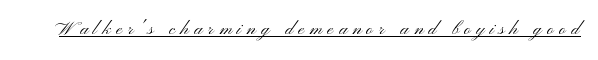
Q: Is the text bold? A: No.
Q: Is the text italic (slanted)? A: Yes.
Q: Is the text underlined? A: Yes.
Q: Is the spacing between letters normal or unusually wide? A: Unusually wide.
